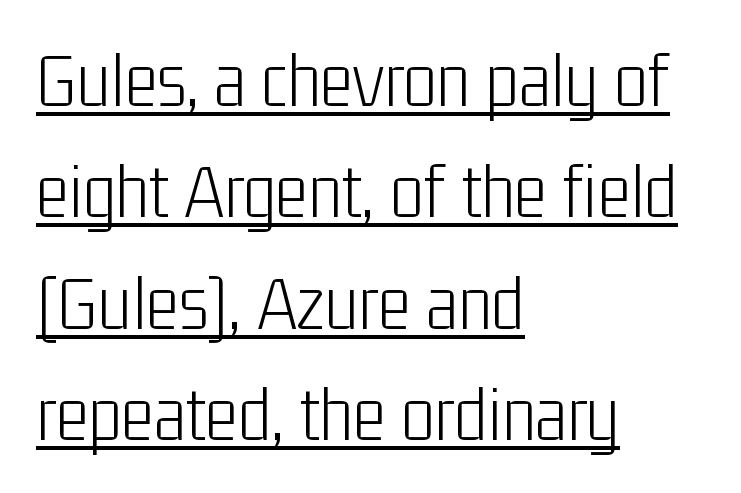
{"serif": "no", "italic": "no", "bold": "no", "weight": "light", "width": "condensed", "stroke_contrast": "low", "x_height": "medium", "monospaced": "no", "underline": "yes", "align": "left", "line_spacing": "normal", "line_spacing_ratio": 1.41, "letter_spacing": "normal", "letter_spacing_em": 0.0, "glyph_px": 79}
